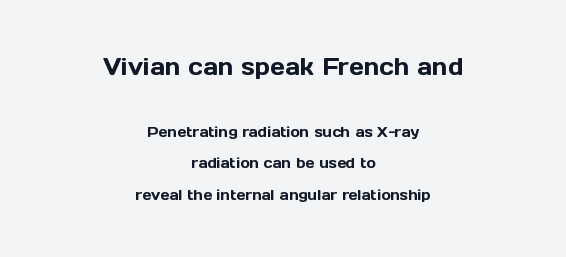
The whitespace from short lines is split evenly between both sides. A bare baseline throughout the passage. Unlike italic type, these characters show no tilt at all. Regarding leading, the lines here are spaced well apart. The letters in the upper block stand taller than those in the block below. Spacing between characters is what you'd get straight out of the box.
